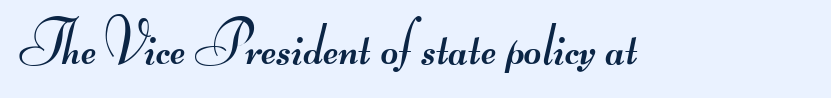
Q: Is the text bold? A: No.
Q: Is the typeface a serif or a sans-serif typeface? A: Sans-serif.
Q: Is the text underlined? A: No.
Q: Is the spacing between letters normal or unusually wide? A: Normal.
Q: Width (condensed, normal, or wide)? A: Wide.
Q: Stroke contrast? A: Medium.
Q: Monospaced? A: No.
